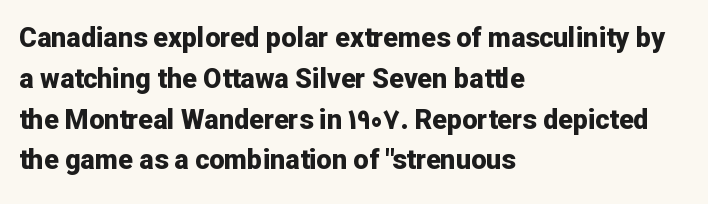
{"italic": "no", "bold": "yes", "underline": "no", "align": "left", "line_spacing": "normal", "line_spacing_ratio": 1.51, "letter_spacing": "normal", "letter_spacing_em": 0.0, "glyph_px": 27}
